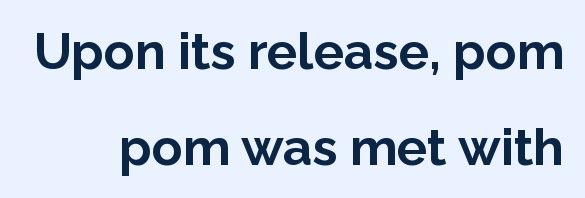
The image shows 51 px bold sans-serif type, upright; set line spacing 1.88x, normal letter spacing, not underlined; low stroke contrast and a medium x-height.
